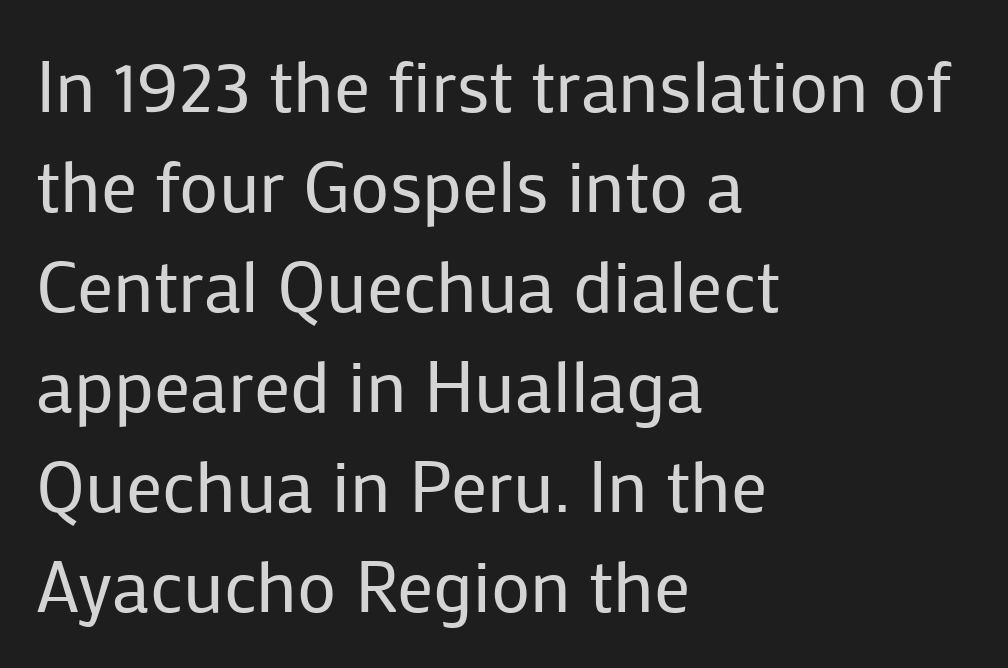
The image shows 72 px regular-weight sans-serif type, upright; set left-aligned, normal line spacing (1.39x), normal letter spacing, not underlined; low stroke contrast and a medium x-height.
